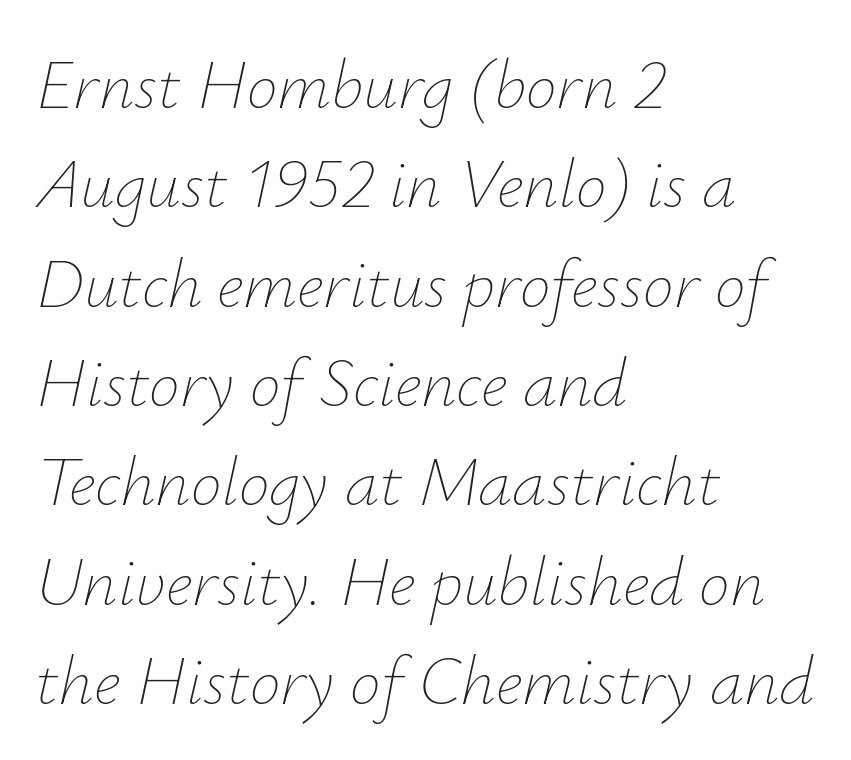
Bold? No — there's no thickening of the strokes. The face used here is rendered with its standard letterfit. Which margin do the lines hug? The left one — the right edge is uneven. Do the characters align in a grid? No, the font is proportional.
